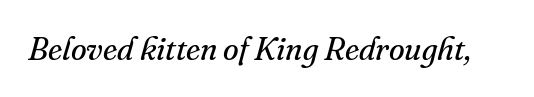
The image shows 32 px regular-weight serif type, italic (leaning right); set normal letter spacing, not underlined; medium stroke contrast and a small x-height.
